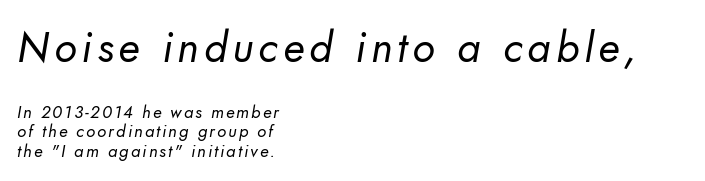
{"serif": "no", "bold": "no", "weight": "regular", "width": "normal", "stroke_contrast": "low", "x_height": "small", "monospaced": "no", "underline": "no", "align": "left", "line_spacing": "tight", "line_spacing_ratio": 1.15, "larger_block": "first", "size_ratio": 2.47, "glyph_px": 42}
